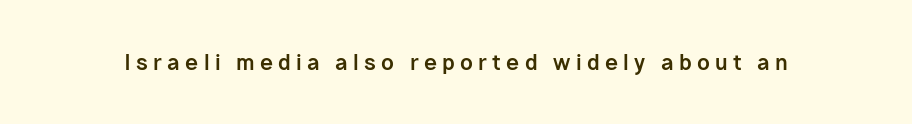
{"italic": "no", "bold": "yes", "underline": "no", "letter_spacing": "wide", "letter_spacing_em": 0.25, "glyph_px": 21}
